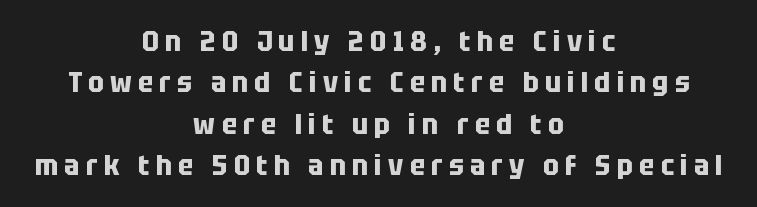
Q: Is the text bold? A: Yes.
Q: Is the text italic (slanted)? A: No, it is upright.
Q: Is the typeface a serif or a sans-serif typeface? A: Sans-serif.
Q: Is the text underlined? A: No.
Q: How is the paragraph aligned? A: Centered.
Q: Is the spacing between letters normal or unusually wide? A: Unusually wide.
Q: Is the spacing between lines tight, normal or loose? A: Normal.
Q: Width (condensed, normal, or wide)? A: Condensed.
Q: Stroke contrast? A: Low.
Q: x-height? A: Large.
Q: Monospaced? A: No.
